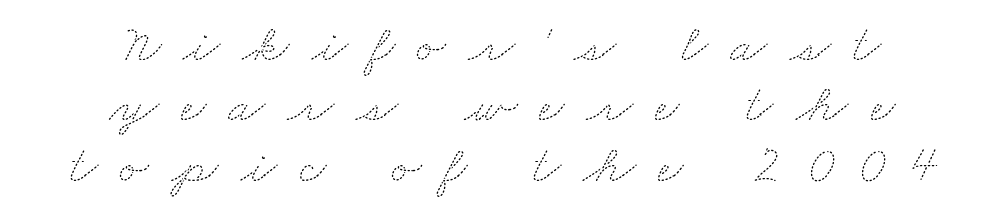
Q: Is the text bold? A: No.
Q: Is the text underlined? A: No.
Q: How is the paragraph aligned? A: Centered.
Q: Is the spacing between letters normal or unusually wide? A: Unusually wide.
Q: Is the spacing between lines tight, normal or loose? A: Tight.
Q: Width (condensed, normal, or wide)? A: Wide.
Q: Stroke contrast? A: Medium.
Q: x-height? A: Small.
Q: Monospaced? A: No.
